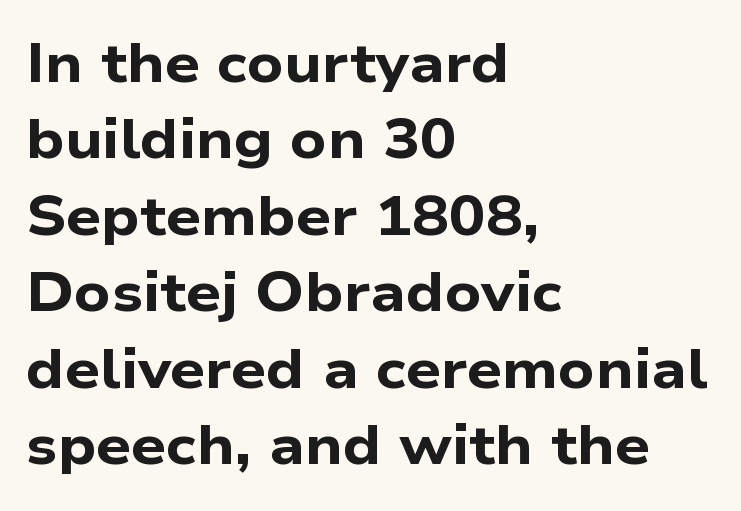
Note the varied advance widths — an 'i' is clearly narrower than an 'm'. Set as a true bold cut, around the 700 mark. Compared with typical body copy, the letter spacing here is the same. Notice how descenders clear the ascenders below comfortably — that's standard leading. Notice how the passage keeps a crisp vertical edge on the left only. The designer went with a sans here, leaving each stem footless.
